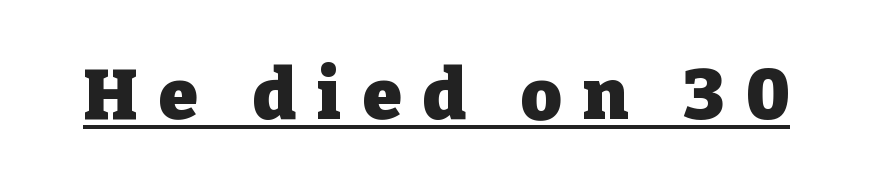
The image shows 70 px heavy serif type, upright; set unusually wide letter spacing (+0.31 em), underlined; low stroke contrast and a medium x-height.
